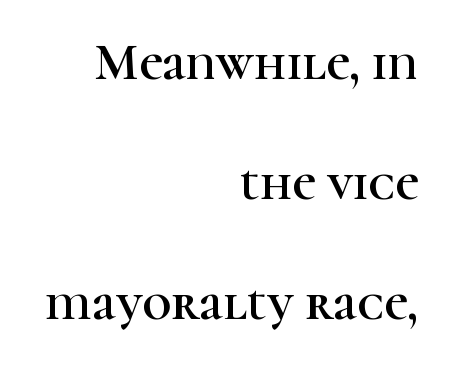
The image shows 51 px serif type, upright; set right-aligned, loose line spacing (2.35x), normal letter spacing, not underlined; high stroke contrast and a medium x-height.
